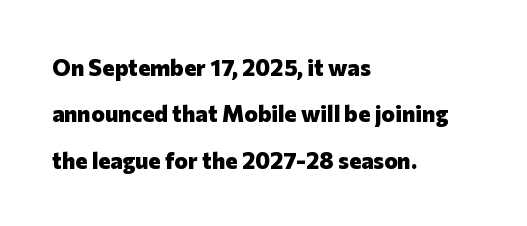
Weight: bold. Does the lettering tilt? It doesn't — this is upright. These lines are set flush left with a ragged right edge. Rows of type keep a wide berth in the vertical direction. A typesetter would call this zero additional tracking. Descender tails drop into unmarked territory.
